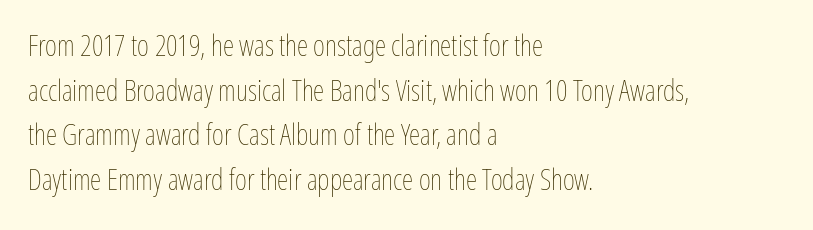
The image shows 29 px thin, condensed type, upright; set left-aligned, normal line spacing (1.54x), normal letter spacing, not underlined; low stroke contrast and a medium x-height.
